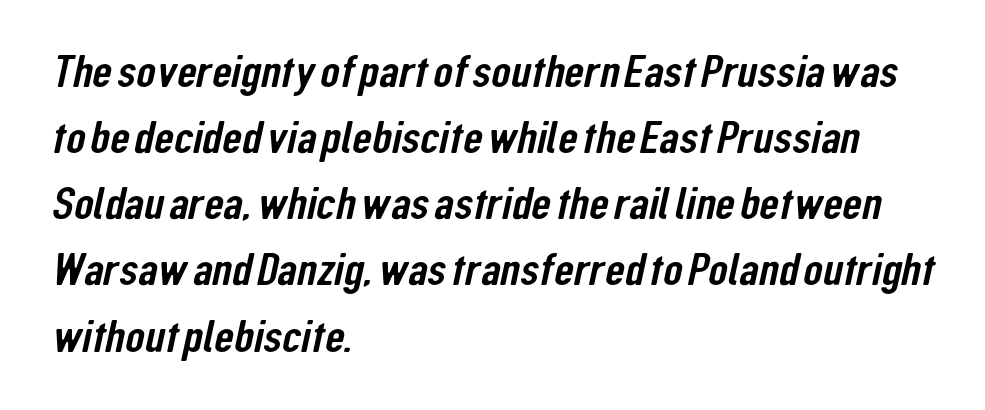
Q: Is the typeface a serif or a sans-serif typeface? A: Sans-serif.
Q: Is the text underlined? A: No.
Q: How is the paragraph aligned? A: Left-aligned.
Q: Is the spacing between letters normal or unusually wide? A: Normal.
Q: Is the spacing between lines tight, normal or loose? A: Normal.
Q: Width (condensed, normal, or wide)? A: Condensed.
Q: Stroke contrast? A: Low.
Q: x-height? A: Medium.
Q: Monospaced? A: No.
